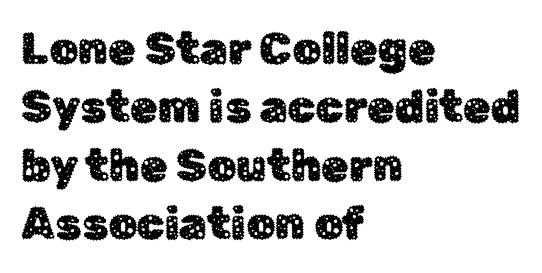
Rows of type keep a routine distance in the vertical direction. Check where the strokes stop: nothing finishes them off — pure sans. Does extra space separate the letters? No, they use regular spacing. Every character sits straight up, as roman type does.
